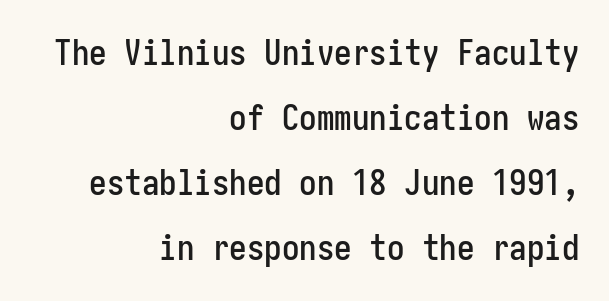
The image shows 35 px condensed sans-serif type, upright; set right-aligned, line spacing 1.86x, normal letter spacing, not underlined; low stroke contrast and a medium x-height.
